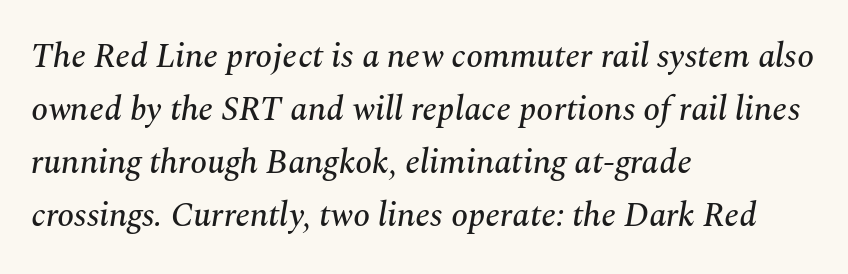
Q: Is the text italic (slanted)? A: Yes, it leans right by about 10 degrees.
Q: Is the typeface a serif or a sans-serif typeface? A: Serif.
Q: Is the text underlined? A: No.
Q: How is the paragraph aligned? A: Left-aligned.
Q: Is the spacing between letters normal or unusually wide? A: Normal.
Q: Is the spacing between lines tight, normal or loose? A: Normal.
Q: Width (condensed, normal, or wide)? A: Normal.
Q: Stroke contrast? A: Medium.
Q: x-height? A: Medium.
Q: Monospaced? A: No.
